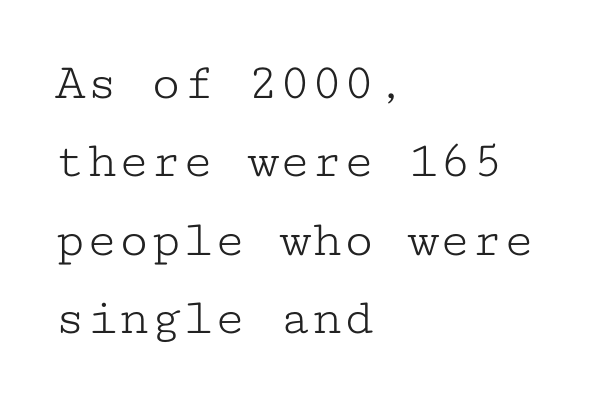
The image shows 53 px light, wide serif type, upright, monospaced; set left-aligned, normal line spacing (1.48x), normal letter spacing, not underlined; low stroke contrast and a medium x-height.
